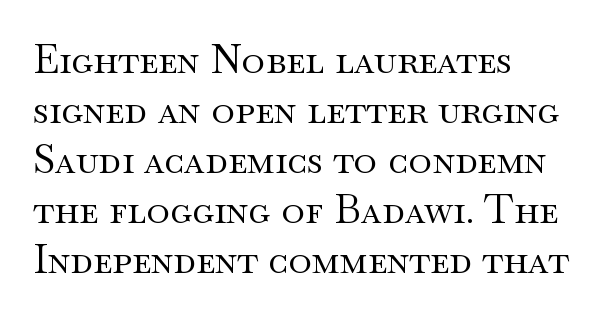
Q: Is the text bold? A: No.
Q: Is the text italic (slanted)? A: No, it is upright.
Q: Is the typeface a serif or a sans-serif typeface? A: Serif.
Q: Is the text underlined? A: No.
Q: How is the paragraph aligned? A: Left-aligned.
Q: Is the spacing between letters normal or unusually wide? A: Normal.
Q: Is the spacing between lines tight, normal or loose? A: Normal.
Q: Width (condensed, normal, or wide)? A: Wide.
Q: Stroke contrast? A: Medium.
Q: x-height? A: Small.
Q: Monospaced? A: No.
